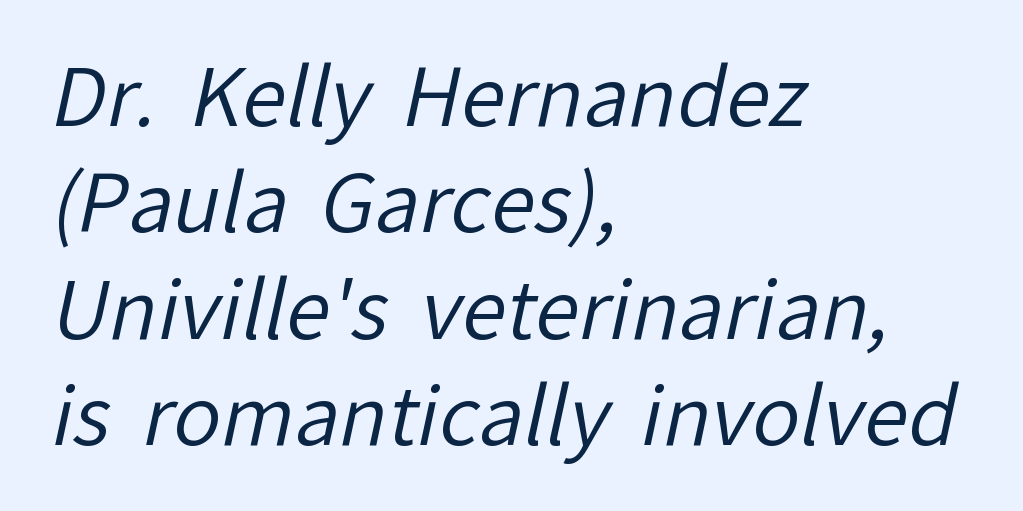
Q: Is the text bold? A: No.
Q: Is the typeface a serif or a sans-serif typeface? A: Sans-serif.
Q: Is the text underlined? A: No.
Q: How is the paragraph aligned? A: Left-aligned.
Q: Is the spacing between letters normal or unusually wide? A: Normal.
Q: Is the spacing between lines tight, normal or loose? A: Normal.
Q: Width (condensed, normal, or wide)? A: Normal.
Q: Stroke contrast? A: Low.
Q: x-height? A: Medium.
Q: Monospaced? A: No.
